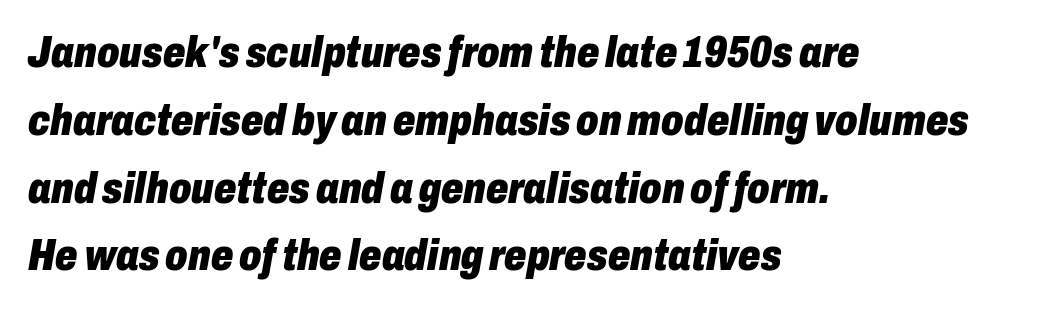
The image shows 44 px heavy, condensed type, italic (leaning right); set left-aligned, normal line spacing (1.54x), normal letter spacing, not underlined; low stroke contrast and a medium x-height.
